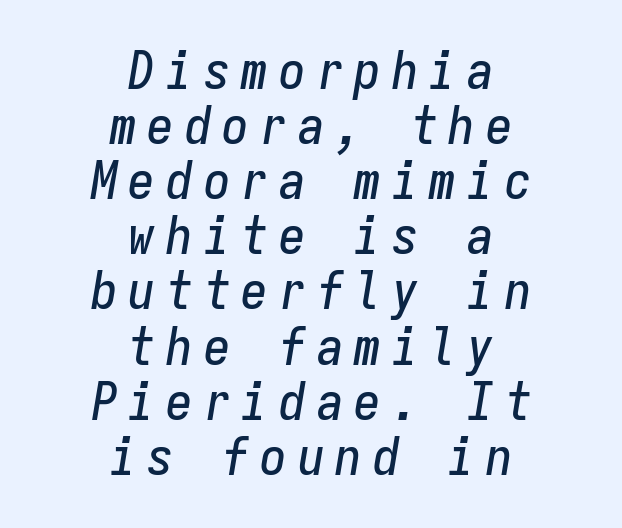
The image shows 53 px condensed type, italic (leaning right), monospaced; set centered, tight line spacing (1.04x), unusually wide letter spacing (+0.21 em), not underlined; low stroke contrast and a medium x-height.
